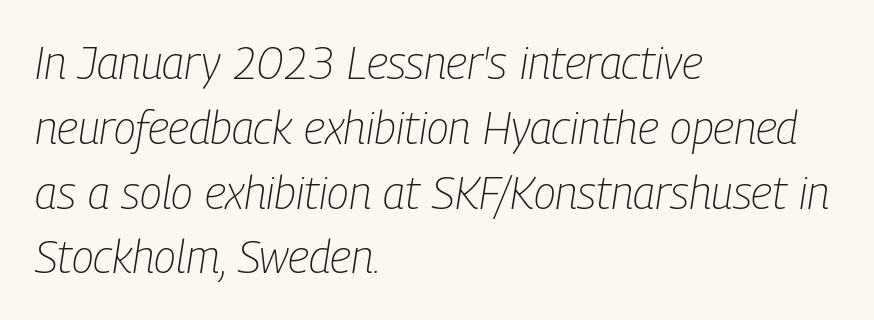
Q: Is the text bold? A: No.
Q: Is the text italic (slanted)? A: Yes, it leans right by about 9 degrees.
Q: Is the text underlined? A: No.
Q: How is the paragraph aligned? A: Left-aligned.
Q: Is the spacing between letters normal or unusually wide? A: Normal.
Q: Is the spacing between lines tight, normal or loose? A: Normal.
Q: Width (condensed, normal, or wide)? A: Condensed.
Q: Stroke contrast? A: Low.
Q: x-height? A: Medium.
Q: Monospaced? A: No.
